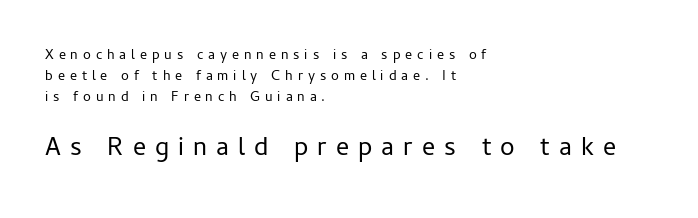
The image shows 26 px text type, upright; set left-aligned, normal line spacing (1.51x), unusually wide letter spacing (+0.35 em), not underlined; the second (bottom) block is 1.86x larger.
